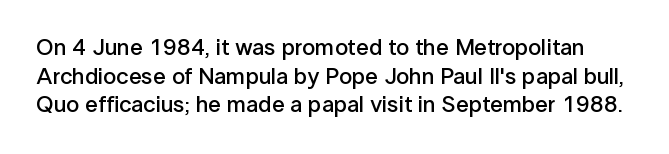
The image shows 23 px text type, upright; set normal line spacing (1.25x), normal letter spacing, not underlined.
